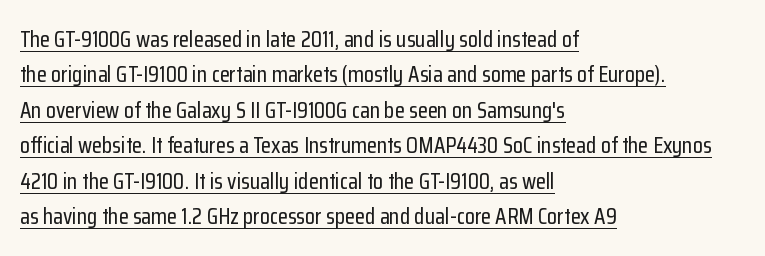
The image shows 23 px text type, upright; set left-aligned, normal line spacing (1.54x), normal letter spacing, underlined.
